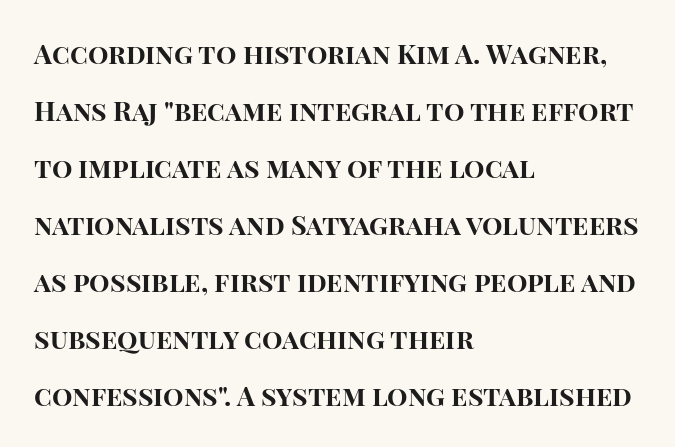
The image shows 27 px bold type, upright; set left-aligned, loose line spacing (2.11x), normal letter spacing, not underlined.
